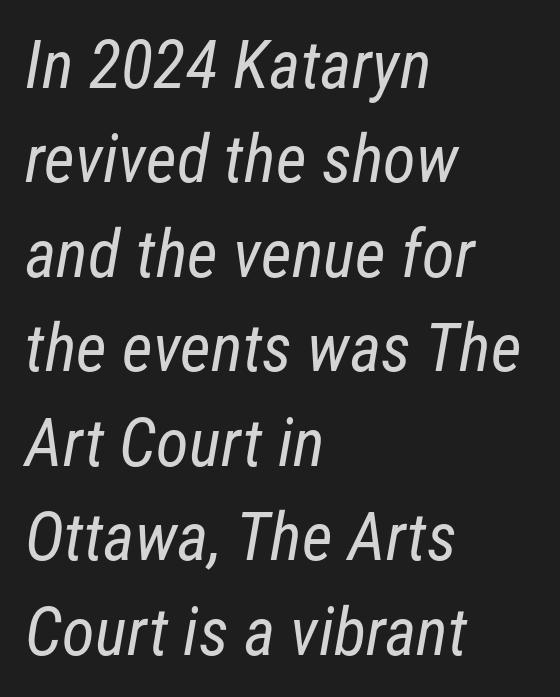
The image shows 67 px regular-weight, condensed sans-serif type; set left-aligned, normal line spacing (1.41x), normal letter spacing, not underlined; low stroke contrast and a medium x-height.
